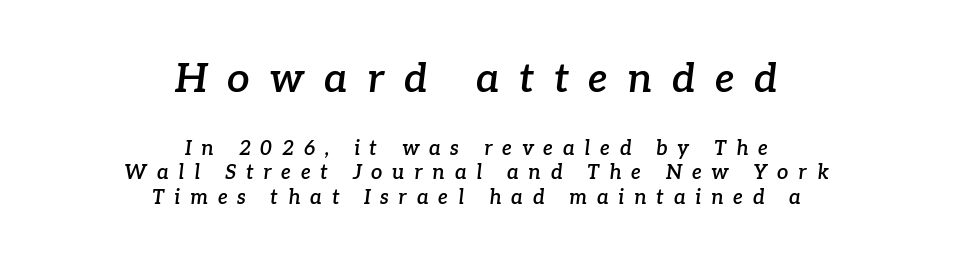
{"serif": "yes", "italic": "yes", "lean": "right", "slant_degrees": 7, "bold": "semi", "weight": "semibold", "width": "normal", "stroke_contrast": "low", "x_height": "medium", "monospaced": "no", "underline": "no", "align": "center", "line_spacing_ratio": 1.22, "letter_spacing": "wide", "letter_spacing_em": 0.49, "larger_block": "first", "size_ratio": 2.0, "glyph_px": 40}
